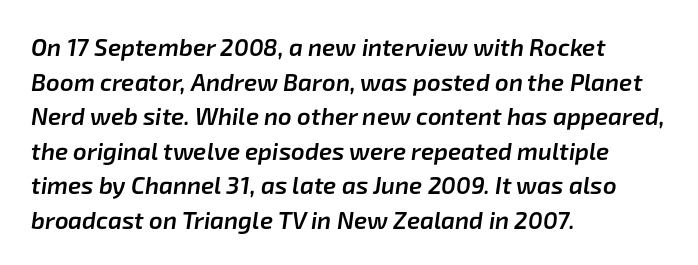
The image shows 24 px text type, italic (leaning right); set left-aligned, normal line spacing (1.44x), normal letter spacing, not underlined.
